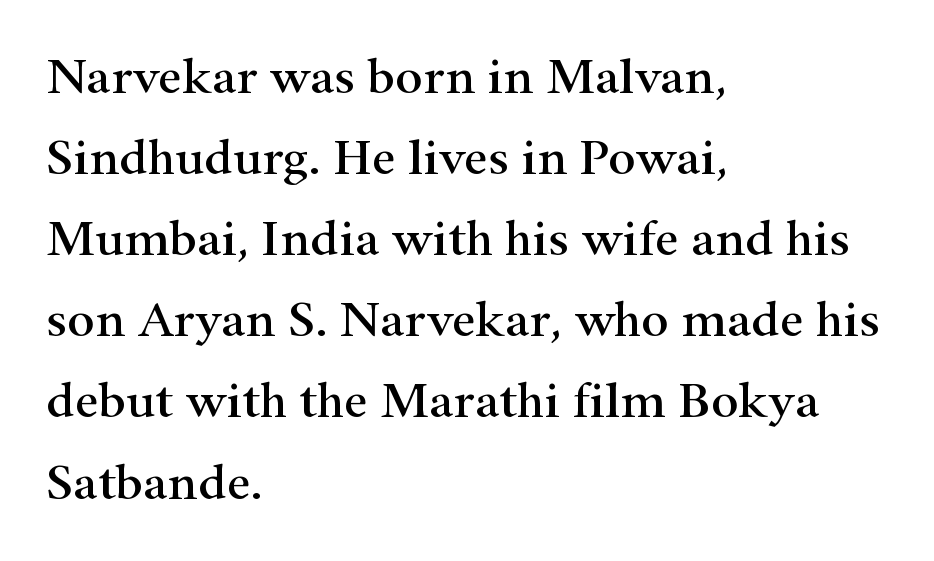
The rendering anchors every line to the left-hand side. Here the designer chose a conventional face with non-uniform glyph widths. The line texture is even and compact thanks to regular tracking. The font family rendered here belongs to the serif group.
